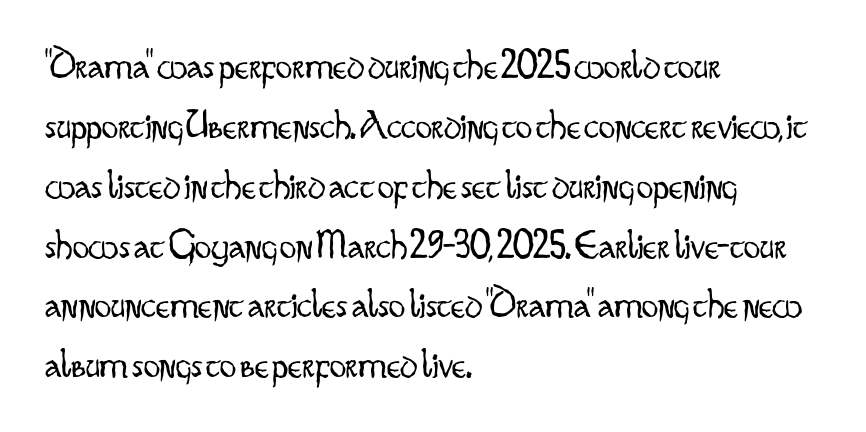
{"serif": "no", "italic": "no", "bold": "no", "weight": "light", "width": "condensed", "stroke_contrast": "low", "x_height": "small", "monospaced": "no", "underline": "no", "align": "left", "line_spacing": "normal", "line_spacing_ratio": 1.46, "letter_spacing": "normal", "letter_spacing_em": 0.0, "glyph_px": 41}
